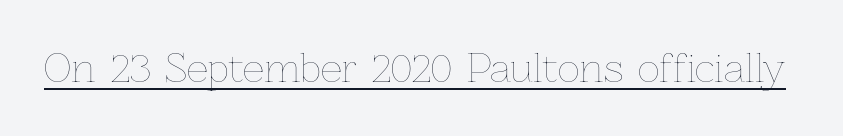
These characters rest on top of a visible drawn line. Do the characters align in a grid? No, the font is proportional. A typesetter would mark this as roman, not italic. Think standard paragraph weight, or any step lighter than that. The face used here is rendered with its standard letterfit.
